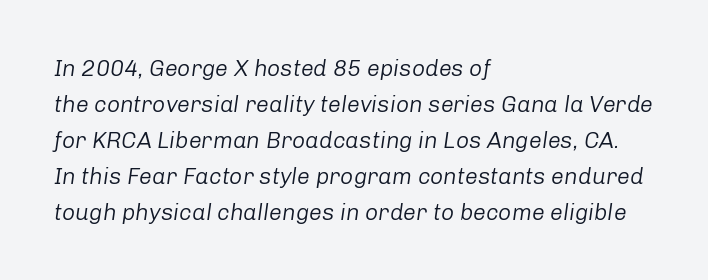
The image shows 23 px text type, italic (leaning right); set left-aligned, normal line spacing (1.56x), normal letter spacing, not underlined.
